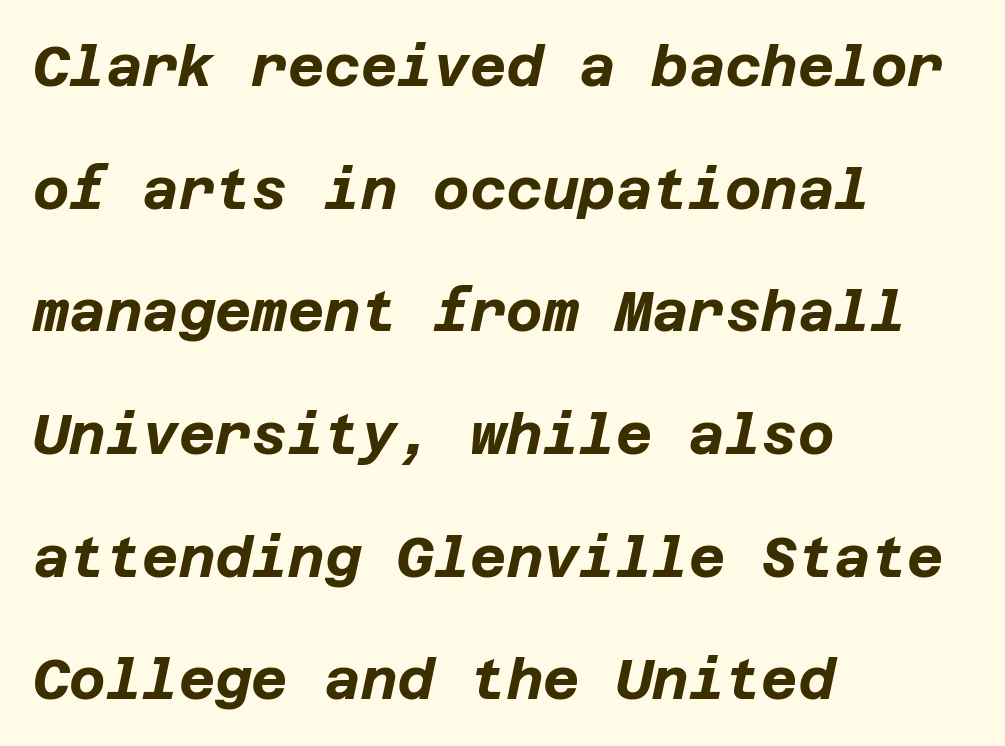
The image shows 56 px bold type, italic (leaning right); set left-aligned, loose line spacing (2.19x), normal letter spacing, not underlined; low stroke contrast and a large x-height.
